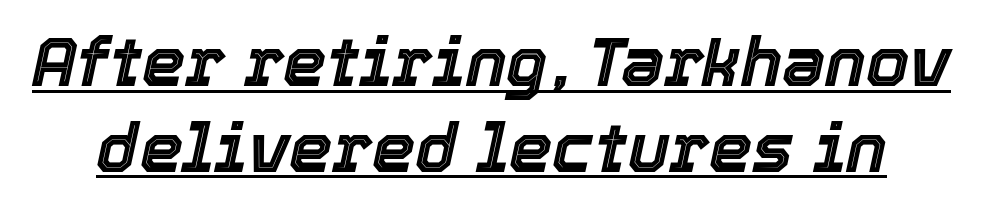
Q: Is the text italic (slanted)? A: Yes, it leans right by about 12 degrees.
Q: Is the text underlined? A: Yes.
Q: Is the spacing between letters normal or unusually wide? A: Normal.
Q: Width (condensed, normal, or wide)? A: Normal.
Q: x-height? A: Medium.
Q: Monospaced? A: No.
